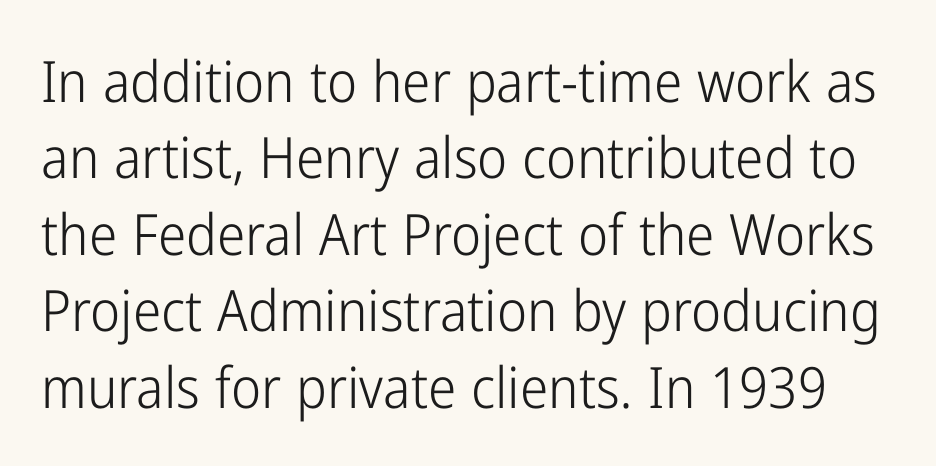
{"serif": "no", "italic": "no", "bold": "no", "weight": "light", "width": "condensed", "stroke_contrast": "low", "x_height": "medium", "monospaced": "no", "underline": "no", "line_spacing": "normal", "line_spacing_ratio": 1.34, "letter_spacing": "normal", "letter_spacing_em": 0.0, "glyph_px": 57}
